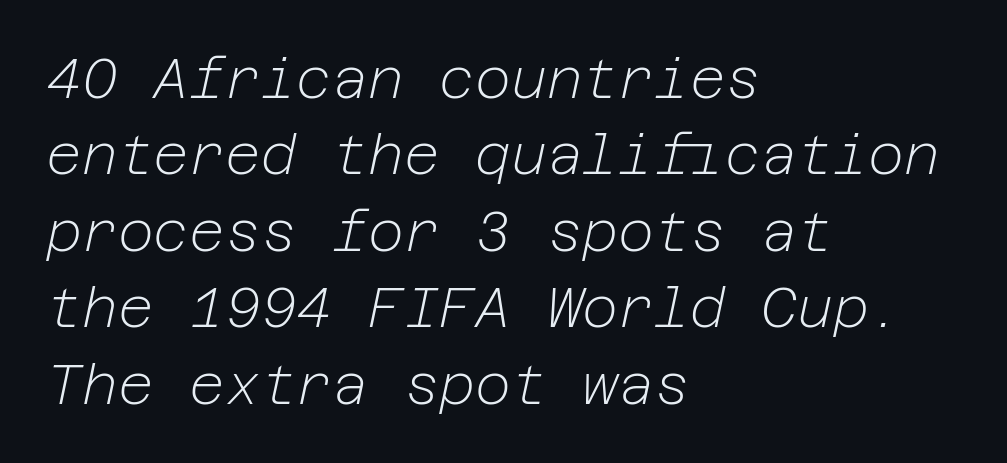
{"italic": "yes", "lean": "right", "slant_degrees": 12, "bold": "no", "weight": "light", "width": "normal", "stroke_contrast": "low", "x_height": "medium", "underline": "no", "align": "left", "line_spacing": "normal", "line_spacing_ratio": 1.39, "letter_spacing": "normal", "letter_spacing_em": 0.0, "glyph_px": 55}
